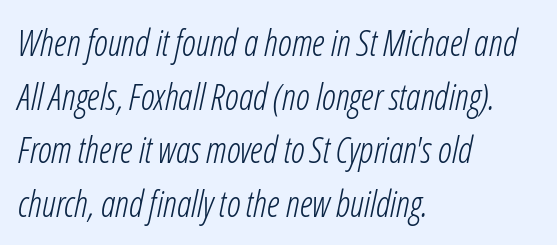
{"italic": "yes", "lean": "right", "slant_degrees": 12, "bold": "no", "weight": "light", "width": "condensed", "stroke_contrast": "low", "x_height": "medium", "monospaced": "no", "underline": "no", "align": "left", "line_spacing": "normal", "line_spacing_ratio": 1.49, "letter_spacing": "normal", "letter_spacing_em": 0.0, "glyph_px": 36}
